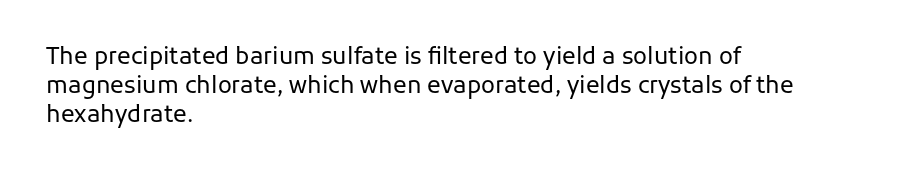
A typesetter would call this zero additional tracking. If you drew a line through each stem, it would be perfectly vertical. This block has exactly the height ordinary leading produces. Teacher's note: observe the even left margin — that is flush-left alignment. The area under the type is left untouched. This is not heavy type; no bold has been used.
